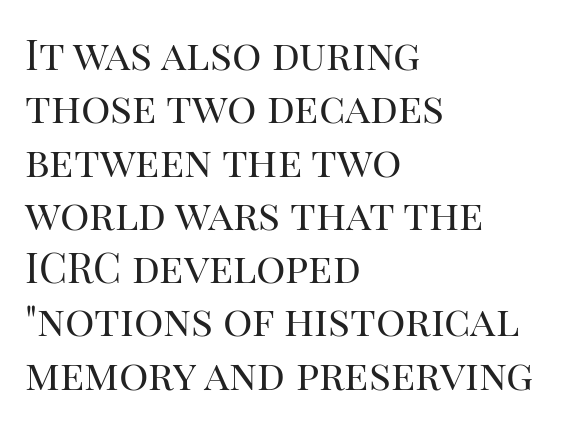
{"serif": "yes", "italic": "no", "bold": "no", "weight": "regular", "width": "normal", "stroke_contrast": "high", "x_height": "large", "monospaced": "no", "underline": "no", "align": "left", "line_spacing": "normal", "line_spacing_ratio": 1.3, "letter_spacing": "normal", "letter_spacing_em": 0.0, "glyph_px": 41}
